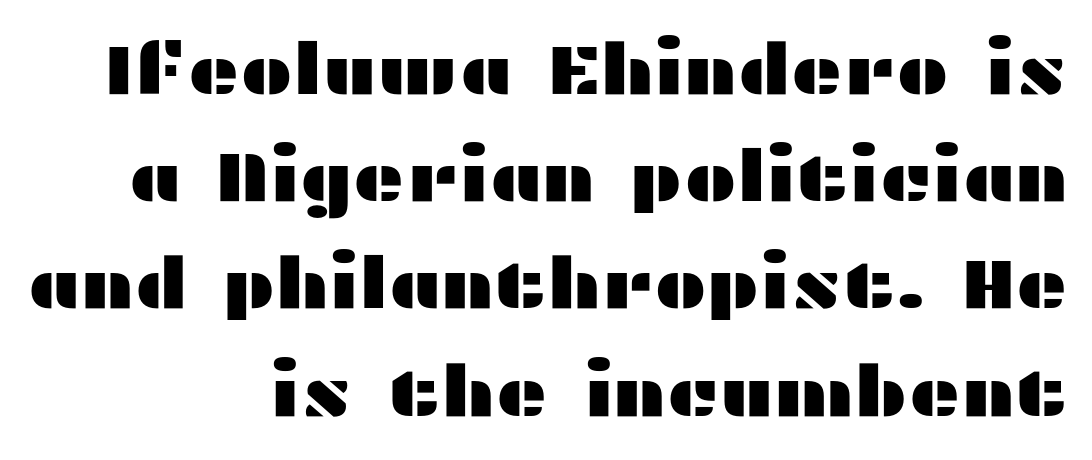
The image shows 71 px wide sans-serif type, upright; set right-aligned, normal line spacing (1.51x), normal letter spacing, not underlined; medium stroke contrast and a medium x-height.
